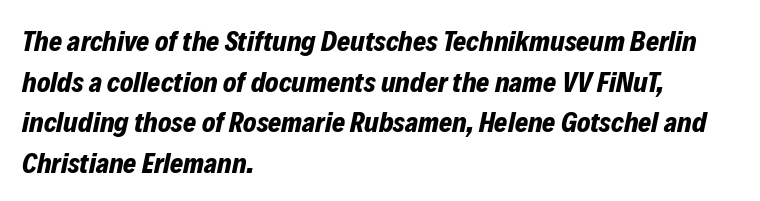
Q: Is the text bold? A: Yes.
Q: Is the text italic (slanted)? A: Yes, it leans right by about 12 degrees.
Q: Is the text underlined? A: No.
Q: How is the paragraph aligned? A: Left-aligned.
Q: Is the spacing between letters normal or unusually wide? A: Normal.
Q: Is the spacing between lines tight, normal or loose? A: Normal.
Q: Width (condensed, normal, or wide)? A: Normal.
Q: Stroke contrast? A: Low.
Q: x-height? A: Medium.
Q: Monospaced? A: No.
